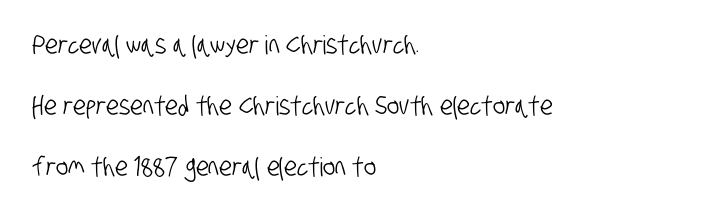
{"underline": "no", "align": "left", "line_spacing": "loose", "line_spacing_ratio": 2.34, "letter_spacing": "normal", "letter_spacing_em": 0.0, "glyph_px": 26}
